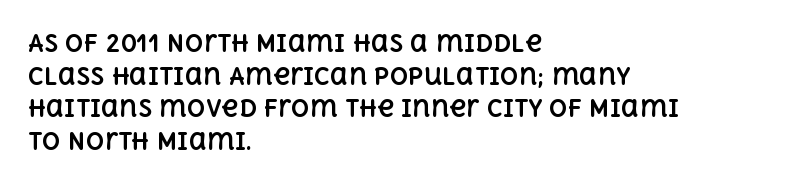
{"italic": "no", "bold": "yes", "underline": "no", "align": "left", "line_spacing": "normal", "line_spacing_ratio": 1.42, "letter_spacing": "normal", "letter_spacing_em": 0.0, "glyph_px": 23}
